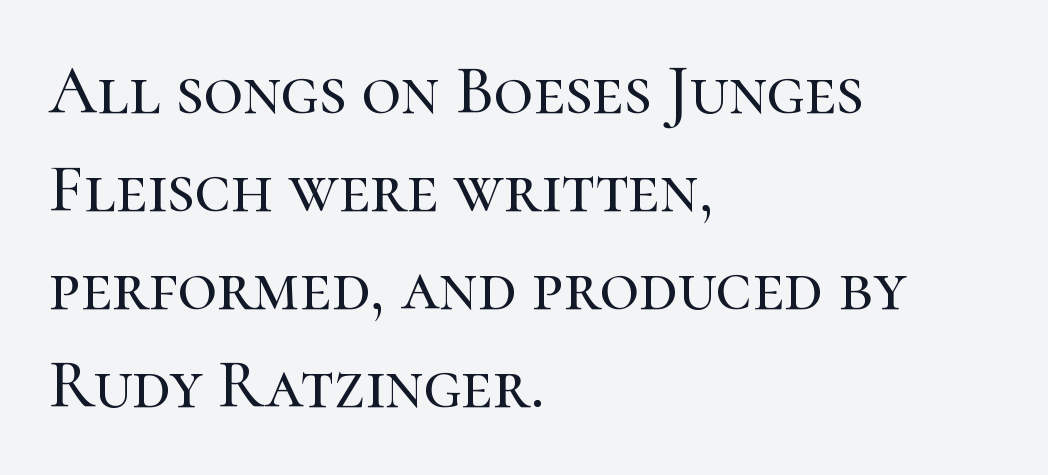
{"serif": "yes", "italic": "no", "width": "normal", "stroke_contrast": "high", "x_height": "medium", "monospaced": "no", "underline": "no", "align": "left", "line_spacing": "normal", "line_spacing_ratio": 1.44, "letter_spacing": "normal", "letter_spacing_em": 0.0, "glyph_px": 68}
